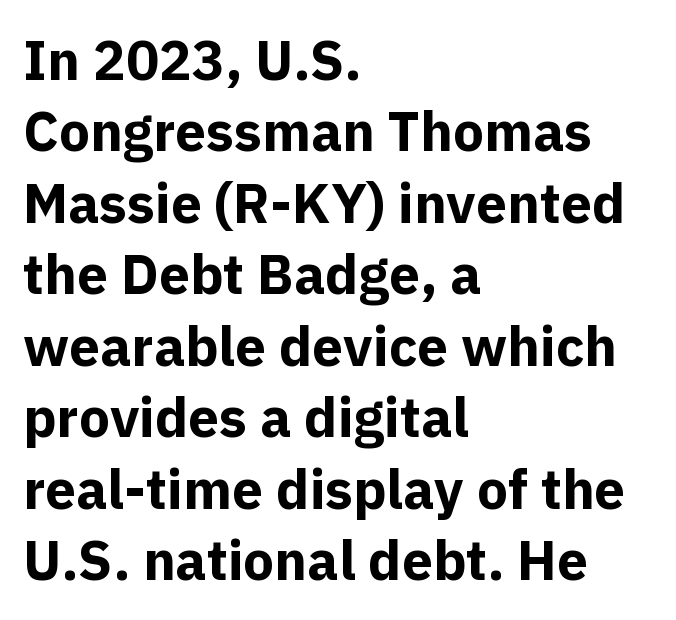
{"serif": "no", "italic": "no", "bold": "yes", "weight": "bold", "width": "normal", "x_height": "medium", "monospaced": "no", "underline": "no", "align": "left", "line_spacing": "normal", "line_spacing_ratio": 1.3, "letter_spacing": "normal", "letter_spacing_em": 0.0, "glyph_px": 55}
